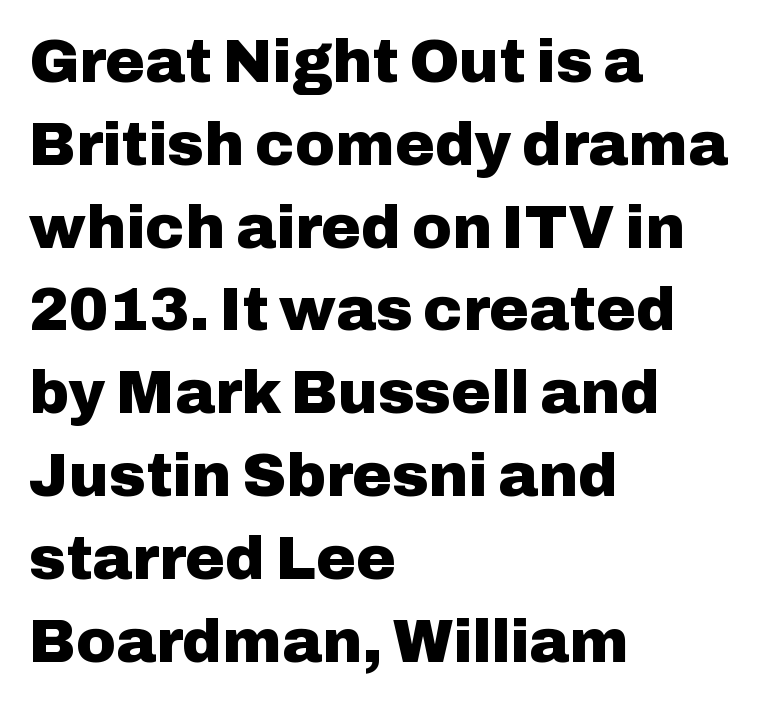
The image shows 60 px heavy sans-serif type, upright; set left-aligned, normal line spacing (1.38x), normal letter spacing, not underlined; low stroke contrast and a medium x-height.
